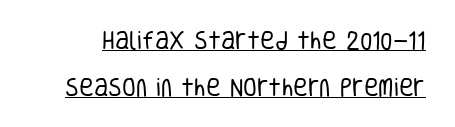
These lines stand farther apart than default settings would place them. This rendering features underlined lettering. Posture: upright roman. Stems here are at most as thick as an everyday book face. There is no visible air inserted between adjacent glyphs.
